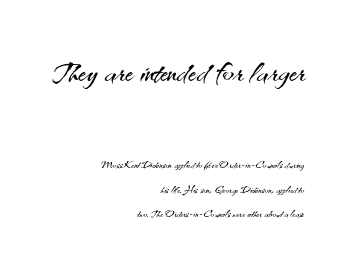
The area under the type is left untouched. This rendering uses right alignment, leaving the left contour irregular. Note: larger setting up top, smaller setting below. A typesetter would call this proportional, since set widths differ per character. Inter-character spacing is left at the font's built-in metrics.
